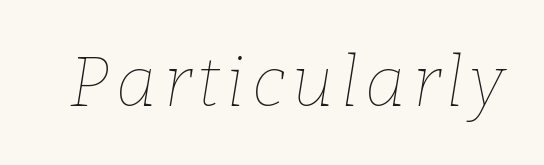
{"italic": "yes", "lean": "right", "slant_degrees": 9, "bold": "no", "weight": "thin", "width": "normal", "stroke_contrast": "low", "x_height": "medium", "monospaced": "no", "underline": "no", "glyph_px": 70}
